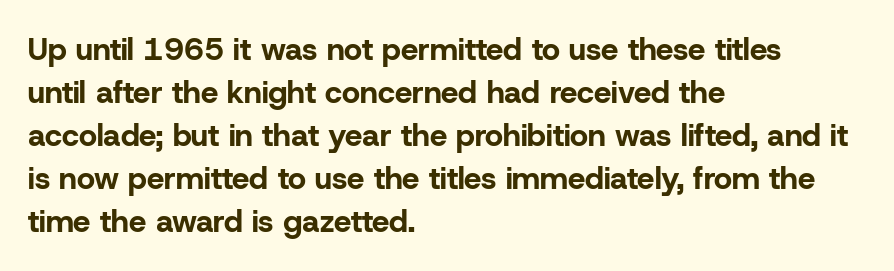
In terms of letterspacing, this is plain default setting. The rendering uses natural spacing where letterforms have individual widths. This sample uses a sans-serif face. No word sits above an underline. This is the regular roman posture of the typeface. All the whitespace from short lines collects on the right.
